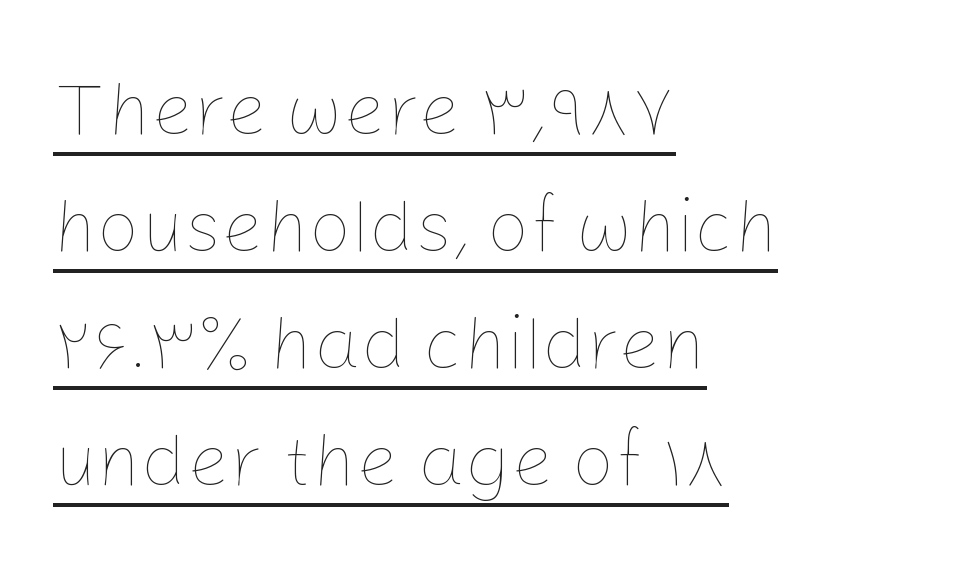
Students, observe: this is what conventionally led text looks like. The passage is arranged the way most books set body copy — flush left. The lettering is marked with a stroke running underneath it. Looks like regular typesetting: each glyph gets only the width it needs. Stroke mass is kept to a normal reading level or below. These lines keep a tight, regular rhythm from letter to letter.
